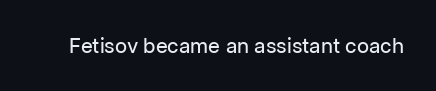
The image shows 21 px text type, upright; set normal letter spacing, not underlined.
